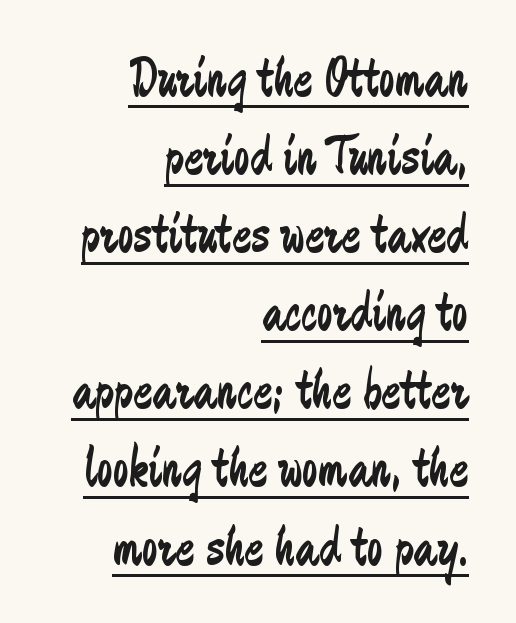
Counters stay open thanks to moderate or lighter strokes. Line spacing here is normal. No extra tracking has been applied to these lines. Quick note: underline on.
